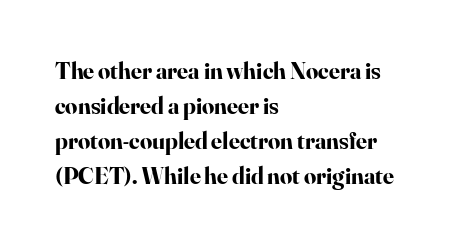
Q: Is the text bold? A: Yes.
Q: Is the text italic (slanted)? A: No, it is upright.
Q: Is the text underlined? A: No.
Q: How is the paragraph aligned? A: Left-aligned.
Q: Is the spacing between letters normal or unusually wide? A: Normal.
Q: Is the spacing between lines tight, normal or loose? A: Normal.
